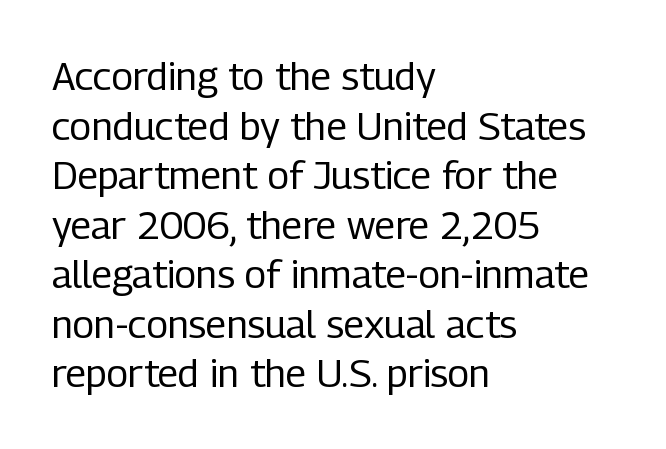
The face looks like a standard text weight, possibly lighter. The glyphs in this specimen are sans serif. Spacing verdict: proportional, widths tailored to each character. Type without underlining. The vertical gap from one line to the next is medium. The compositor pushed each line to the left boundary.
